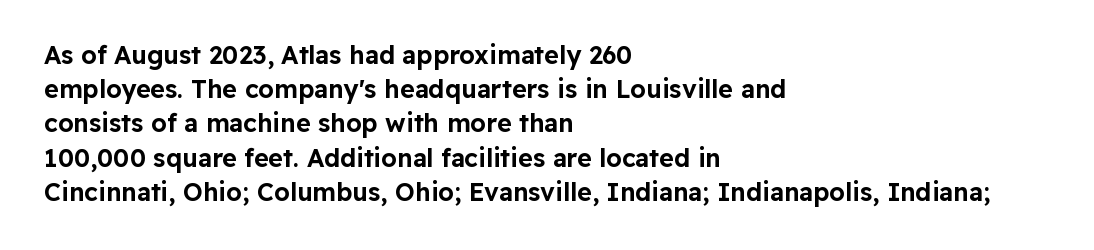
The lettering holds an erect, upright posture throughout. Nobody drew a line under any word here. This rendering uses left alignment, leaving the right contour irregular. Each new line begins a customary step beneath the previous one. Students, note that the glyphs here touch the page at normal intervals.
